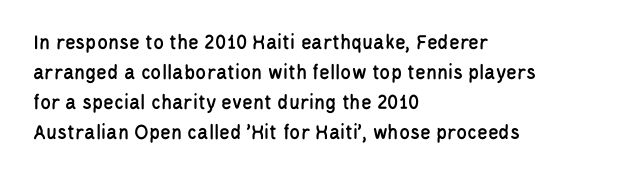
The lettering stays uniformly vertical, giving the passage a roman look. The text block is weighted toward the left margin, trailing off unevenly rightward. A typesetter would call this zero additional tracking. Evenly set lines give the paragraph a standard silhouette.
